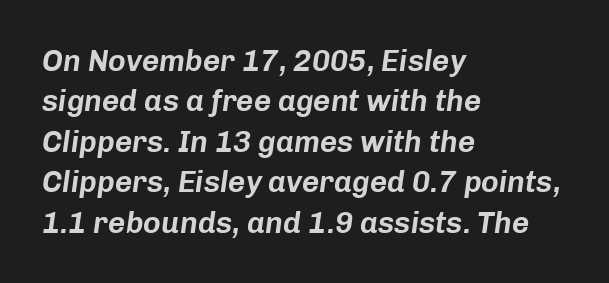
Q: Is the text italic (slanted)? A: Yes, it leans right by about 8 degrees.
Q: Is the text underlined? A: No.
Q: How is the paragraph aligned? A: Left-aligned.
Q: Is the spacing between letters normal or unusually wide? A: Normal.
Q: Is the spacing between lines tight, normal or loose? A: Normal.
Q: Width (condensed, normal, or wide)? A: Normal.
Q: Stroke contrast? A: Low.
Q: x-height? A: Medium.
Q: Monospaced? A: No.
